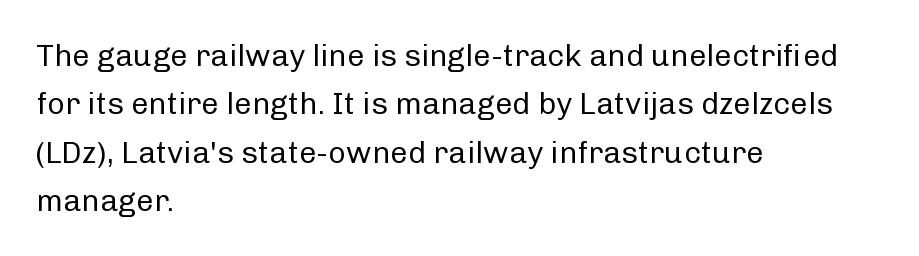
Q: Is the text bold? A: No.
Q: Is the text italic (slanted)? A: No, it is upright.
Q: Is the typeface a serif or a sans-serif typeface? A: Sans-serif.
Q: Is the text underlined? A: No.
Q: How is the paragraph aligned? A: Left-aligned.
Q: Is the spacing between letters normal or unusually wide? A: Normal.
Q: Is the spacing between lines tight, normal or loose? A: Normal.
Q: Width (condensed, normal, or wide)? A: Normal.
Q: Stroke contrast? A: Low.
Q: x-height? A: Medium.
Q: Monospaced? A: No.
